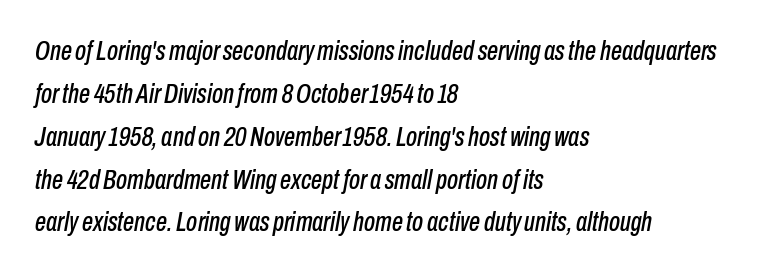
Q: Is the text italic (slanted)? A: Yes, it leans right by about 10 degrees.
Q: Is the text underlined? A: No.
Q: How is the paragraph aligned? A: Left-aligned.
Q: Is the spacing between letters normal or unusually wide? A: Normal.
Q: Is the spacing between lines tight, normal or loose? A: Normal.
Q: Width (condensed, normal, or wide)? A: Condensed.
Q: Stroke contrast? A: Low.
Q: x-height? A: Medium.
Q: Monospaced? A: No.
